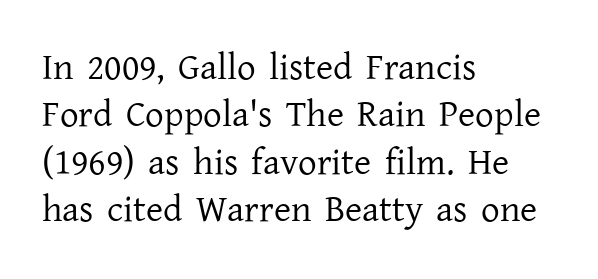
Q: Is the text bold? A: No.
Q: Is the text italic (slanted)? A: No, it is upright.
Q: Is the typeface a serif or a sans-serif typeface? A: Serif.
Q: Is the text underlined? A: No.
Q: How is the paragraph aligned? A: Left-aligned.
Q: Is the spacing between letters normal or unusually wide? A: Normal.
Q: Is the spacing between lines tight, normal or loose? A: Normal.
Q: Width (condensed, normal, or wide)? A: Normal.
Q: Stroke contrast? A: Low.
Q: x-height? A: Medium.
Q: Monospaced? A: No.
